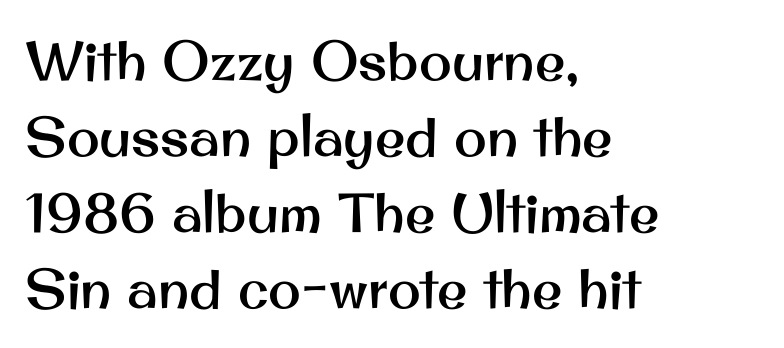
Q: Is the text italic (slanted)? A: No, it is upright.
Q: Is the typeface a serif or a sans-serif typeface? A: Sans-serif.
Q: Is the text underlined? A: No.
Q: How is the paragraph aligned? A: Left-aligned.
Q: Is the spacing between letters normal or unusually wide? A: Normal.
Q: Is the spacing between lines tight, normal or loose? A: Normal.
Q: Width (condensed, normal, or wide)? A: Normal.
Q: Stroke contrast? A: Medium.
Q: x-height? A: Small.
Q: Monospaced? A: No.
